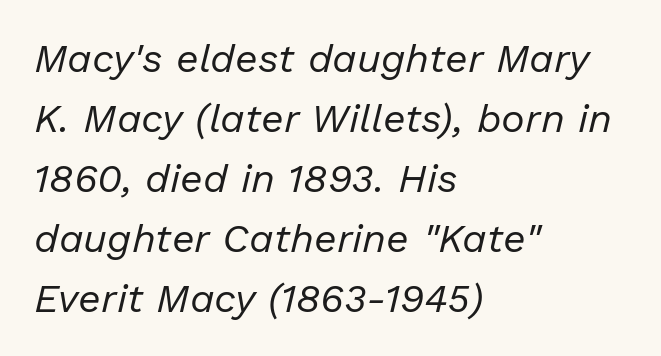
{"italic": "yes", "lean": "right", "slant_degrees": 13, "bold": "no", "weight": "regular", "width": "normal", "stroke_contrast": "low", "x_height": "medium", "monospaced": "no", "underline": "no", "align": "left", "line_spacing": "normal", "line_spacing_ratio": 1.5, "letter_spacing": "normal", "letter_spacing_em": 0.0, "glyph_px": 40}
